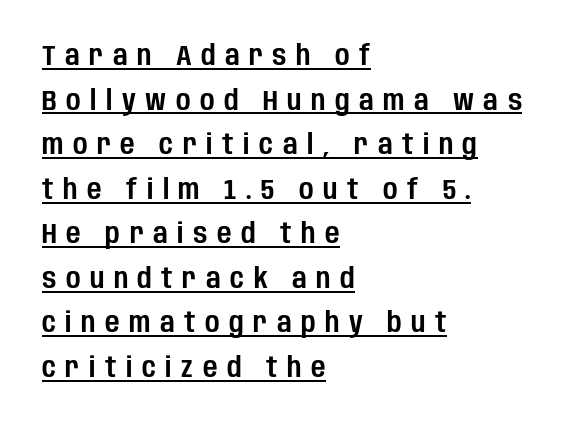
The image shows 28 px condensed sans-serif type, upright; set left-aligned, normal line spacing (1.59x), unusually wide letter spacing (+0.34 em), underlined; low stroke contrast and a large x-height.
